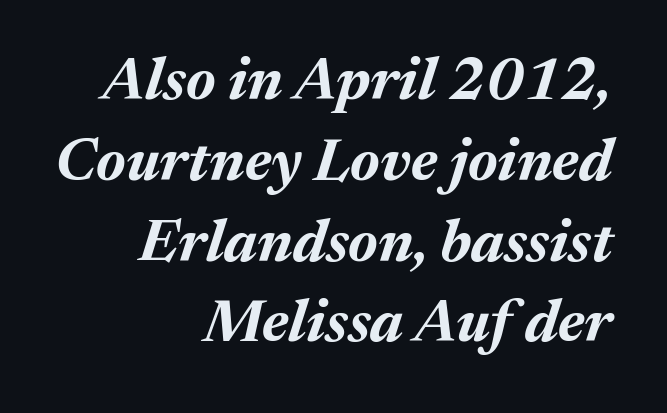
Tracking here is standard; glyphs follow each other at the usual distance. Letters rest on an invisible, unmarked baseline. The space between consecutive lines is moderate. How heavy is the stroke? Heavy — this is a bold. Spacing verdict: proportional, widths tailored to each character. Reading down the block, your eye finds every line finishing at a fixed right position.
